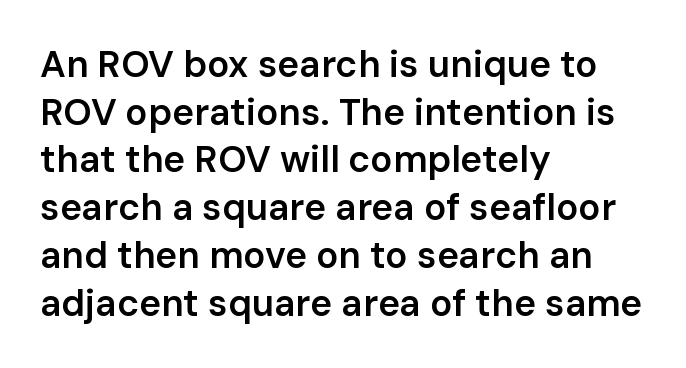
The image shows 37 px semibold sans-serif type, upright; set left-aligned, normal line spacing (1.29x), normal letter spacing, not underlined; low stroke contrast and a medium x-height.
